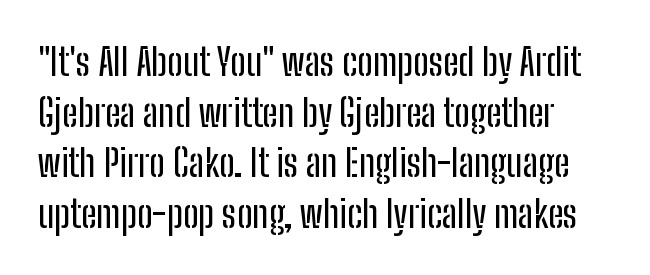
Q: Is the text italic (slanted)? A: No, it is upright.
Q: Is the typeface a serif or a sans-serif typeface? A: Sans-serif.
Q: Is the text underlined? A: No.
Q: Is the spacing between letters normal or unusually wide? A: Normal.
Q: Is the spacing between lines tight, normal or loose? A: Normal.
Q: Width (condensed, normal, or wide)? A: Condensed.
Q: Stroke contrast? A: Low.
Q: x-height? A: Medium.
Q: Monospaced? A: No.
